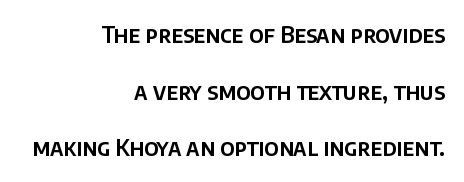
{"italic": "no", "underline": "no", "align": "right", "line_spacing": "loose", "line_spacing_ratio": 2.46, "letter_spacing": "normal", "letter_spacing_em": 0.0, "glyph_px": 23}
